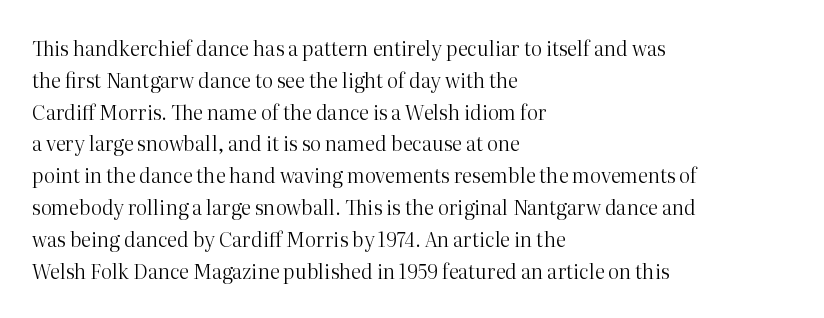
The image shows 20 px text type, upright; set left-aligned, normal line spacing (1.59x), normal letter spacing, not underlined.
